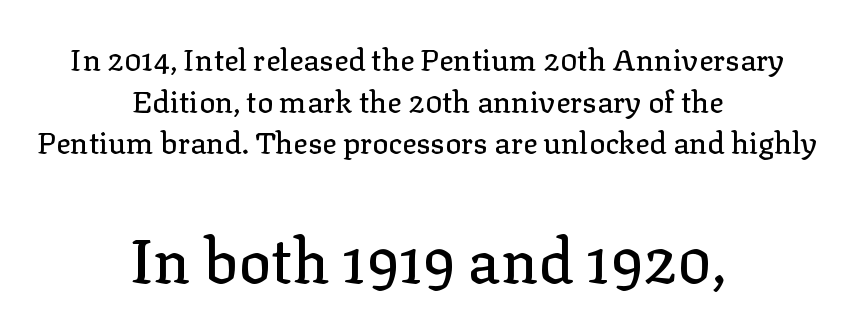
Underline: absent. The block of text has a typical density, with ordinary space between rows. Neither beginnings nor endings align; midpoints do. Note: smaller setting up top, larger setting below. Nope, not italic — everything's standing straight. The face used here is seriffed, in the tradition of book romans.
